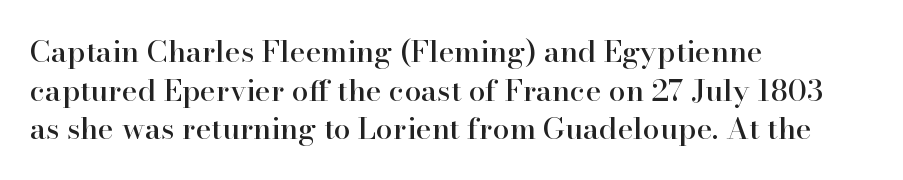
Q: Is the text italic (slanted)? A: No, it is upright.
Q: Is the typeface a serif or a sans-serif typeface? A: Serif.
Q: Is the text underlined? A: No.
Q: How is the paragraph aligned? A: Left-aligned.
Q: Is the spacing between letters normal or unusually wide? A: Normal.
Q: Is the spacing between lines tight, normal or loose? A: Normal.
Q: Width (condensed, normal, or wide)? A: Normal.
Q: Stroke contrast? A: High.
Q: x-height? A: Small.
Q: Monospaced? A: No.
